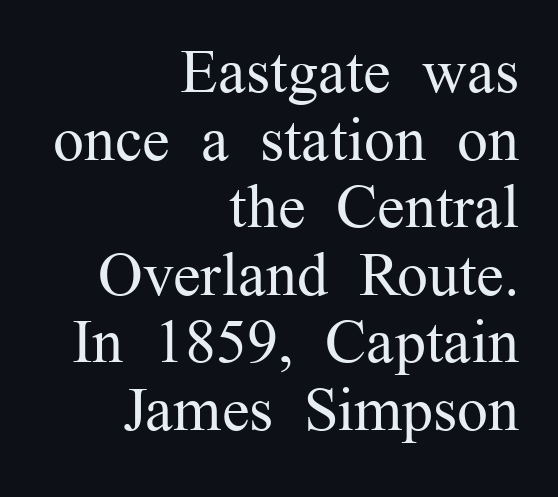
{"serif": "yes", "italic": "no", "bold": "no", "weight": "regular", "width": "normal", "stroke_contrast": "medium", "x_height": "medium", "monospaced": "no", "underline": "no", "align": "right", "line_spacing": "tight", "line_spacing_ratio": 1.09, "letter_spacing": "normal", "letter_spacing_em": 0.0, "glyph_px": 62}
